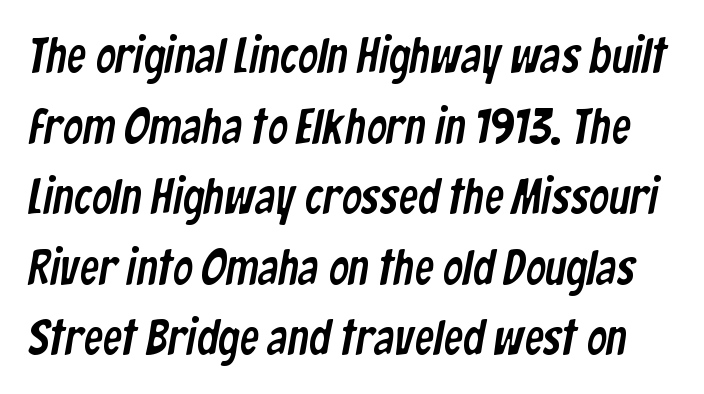
Q: Is the typeface a serif or a sans-serif typeface? A: Sans-serif.
Q: Is the text underlined? A: No.
Q: Is the spacing between letters normal or unusually wide? A: Normal.
Q: Is the spacing between lines tight, normal or loose? A: Normal.
Q: Width (condensed, normal, or wide)? A: Condensed.
Q: Stroke contrast? A: Low.
Q: x-height? A: Medium.
Q: Monospaced? A: No.
